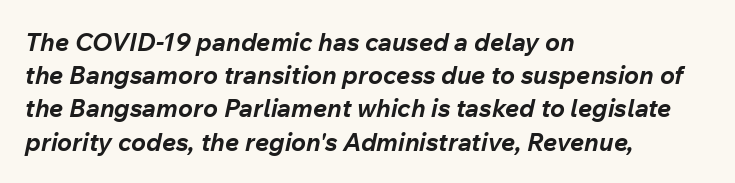
The image shows 25 px bold type, italic (leaning right); set left-aligned, normal line spacing (1.33x), normal letter spacing, not underlined.
